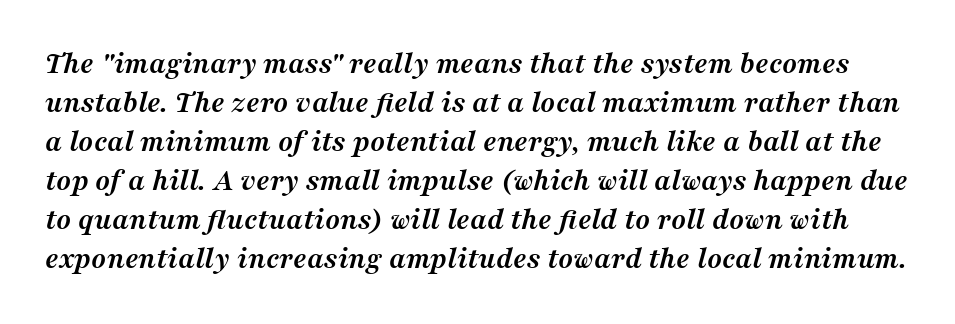
The image shows 31 px semibold serif type, italic (leaning right); set normal line spacing (1.26x), normal letter spacing, not underlined; medium stroke contrast and a medium x-height.
